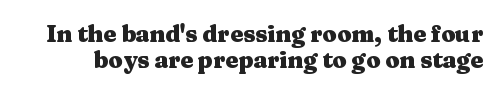
Q: Is the text bold? A: Yes.
Q: Is the text italic (slanted)? A: No, it is upright.
Q: Is the text underlined? A: No.
Q: Is the spacing between letters normal or unusually wide? A: Normal.
Q: Is the spacing between lines tight, normal or loose? A: Tight.
